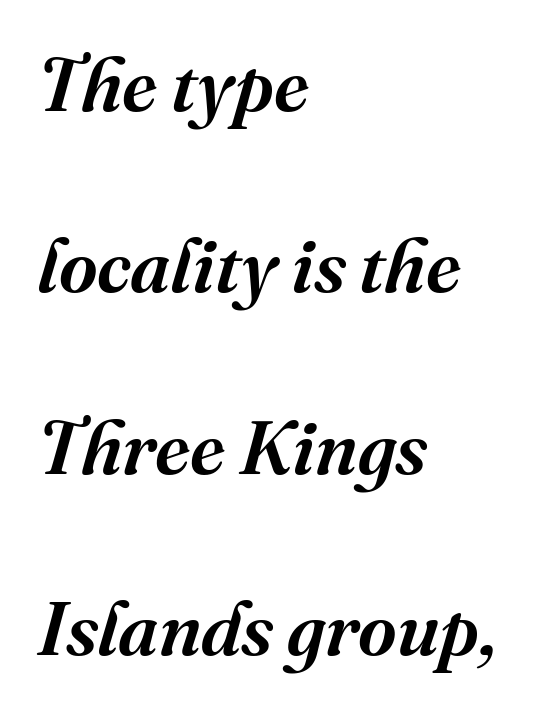
The letterforms sit shoulder to shoulder at normal distance. The font family rendered here belongs to the serif group. The letters advance in unequal steps, a hallmark of proportional type. The zone under the glyphs is completely vacant. When letters slant like this, we call the style italic. Caption: multi-line text, flush left, ragged right.
